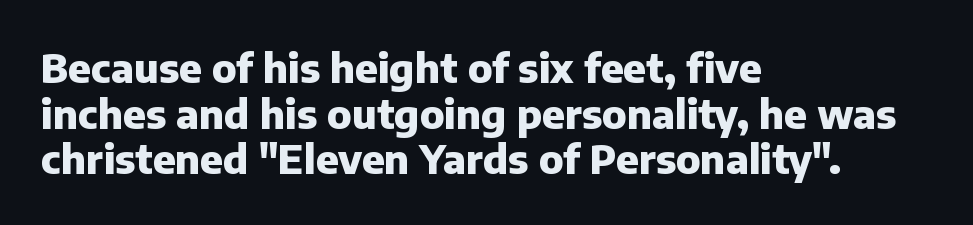
This rendering uses left alignment, leaving the right contour irregular. In terms of letterspacing, this is plain default setting. Honestly, the rows look squashed on top of each other. The rendering uses a bold face; every stroke is thick and dark. This is roman type, the default non-slanted kind. Examine the stroke ends and you'll find no serifs.
